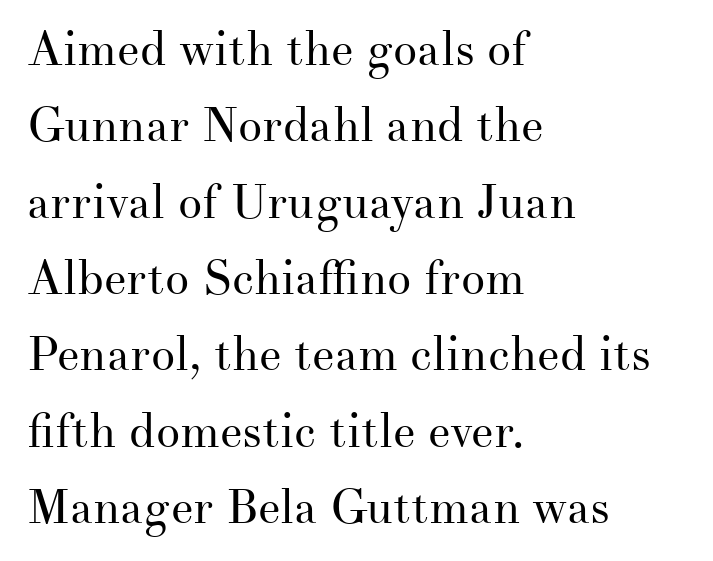
The image shows 48 px regular-weight serif type, upright; set left-aligned, normal line spacing (1.59x), normal letter spacing, not underlined; medium stroke contrast and a small x-height.
